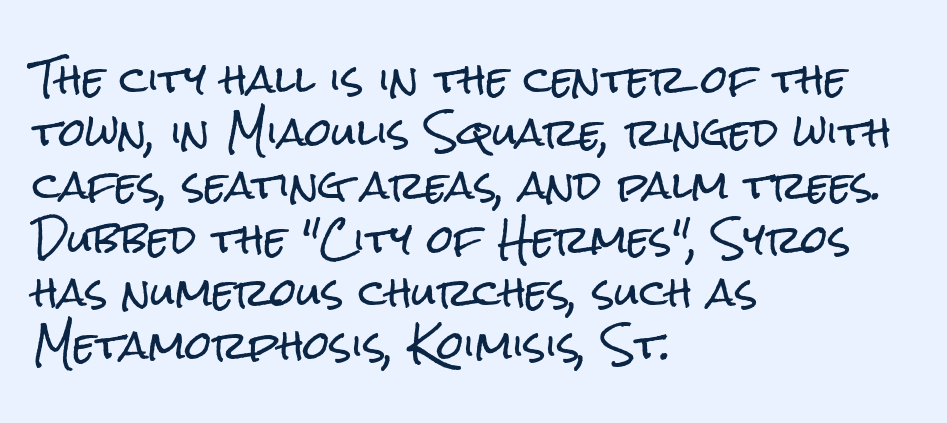
Q: Is the text italic (slanted)? A: No, it is upright.
Q: Is the typeface a serif or a sans-serif typeface? A: Sans-serif.
Q: Is the text underlined? A: No.
Q: How is the paragraph aligned? A: Left-aligned.
Q: Is the spacing between letters normal or unusually wide? A: Normal.
Q: Is the spacing between lines tight, normal or loose? A: Normal.
Q: Width (condensed, normal, or wide)? A: Condensed.
Q: Stroke contrast? A: Low.
Q: x-height? A: Medium.
Q: Monospaced? A: No.
